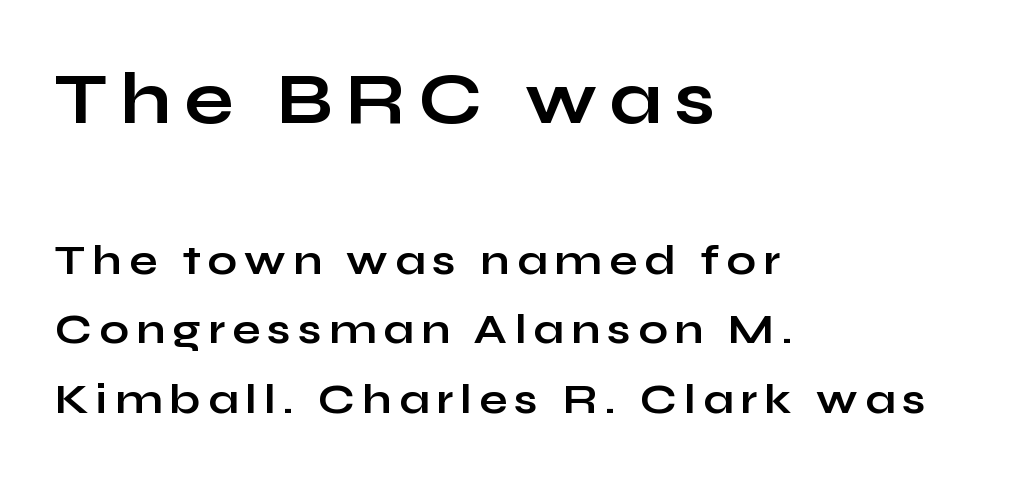
Q: Is the text bold? A: Yes.
Q: Is the text italic (slanted)? A: No, it is upright.
Q: Is the typeface a serif or a sans-serif typeface? A: Sans-serif.
Q: Is the text underlined? A: No.
Q: How is the paragraph aligned? A: Left-aligned.
Q: Is the spacing between lines tight, normal or loose? A: Normal.
Q: Which block of text is set in a larger size, the first (top) or the second (bottom)? A: The first (top) one.
Q: Width (condensed, normal, or wide)? A: Wide.
Q: Stroke contrast? A: Low.
Q: x-height? A: Medium.
Q: Monospaced? A: No.
